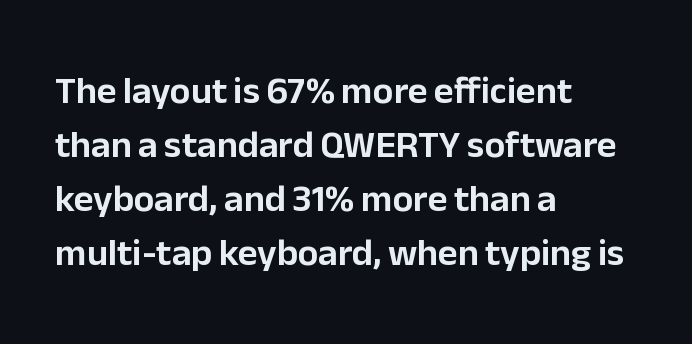
Compared with a centered layout, this one pins lines to the left instead. The passage shown is typed in a proportional face where columns would drift. Regular leading. Just letters on the line, the space beneath them empty. The axis of the letterforms is exactly vertical. This sample uses plain, unmodified letter spacing.
